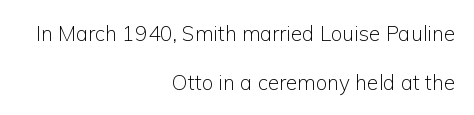
How are the letters spaced? Ordinarily, with no added tracking. Typeset ragged left — the right edge is the straight one. The lines are spread far apart with generous leading. The characters are drawn with everyday or finer stroke widths. Bare-footed words on every line. When letters stand straight like this, we call the style roman or upright.
